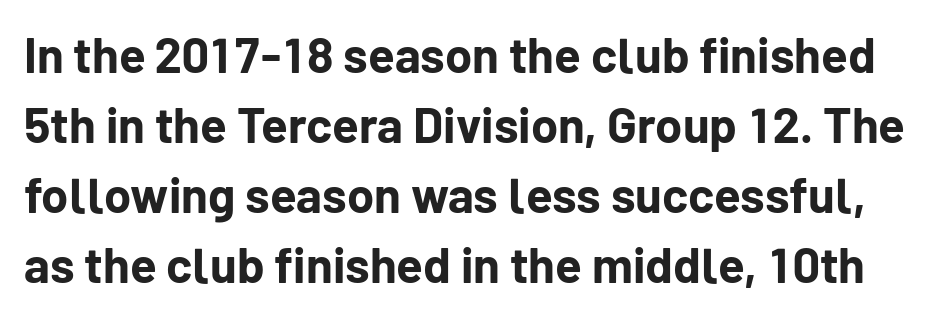
The image shows 49 px bold sans-serif type, upright; set normal line spacing (1.43x), normal letter spacing, not underlined; low stroke contrast and a medium x-height.
